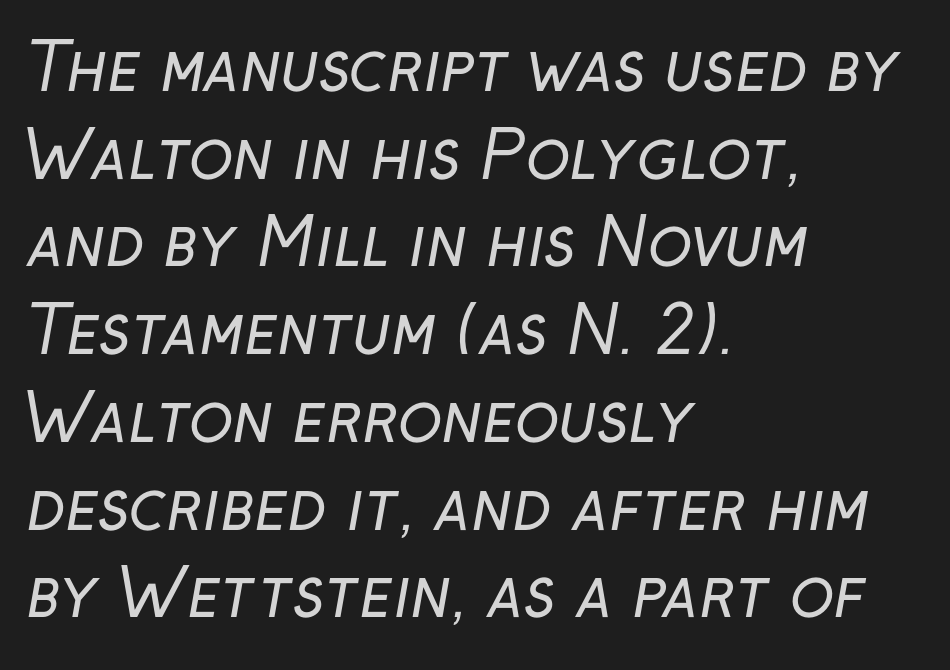
Q: Is the text bold? A: No.
Q: Is the typeface a serif or a sans-serif typeface? A: Sans-serif.
Q: Is the text underlined? A: No.
Q: How is the paragraph aligned? A: Left-aligned.
Q: Is the spacing between letters normal or unusually wide? A: Normal.
Q: Is the spacing between lines tight, normal or loose? A: Normal.
Q: Width (condensed, normal, or wide)? A: Normal.
Q: Stroke contrast? A: Low.
Q: x-height? A: Medium.
Q: Monospaced? A: No.
